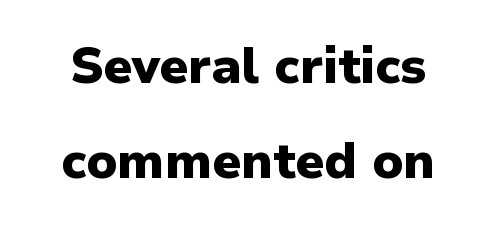
The image shows 50 px heavy sans-serif type, upright; set loose line spacing (1.9x), normal letter spacing, not underlined; low stroke contrast and a medium x-height.
